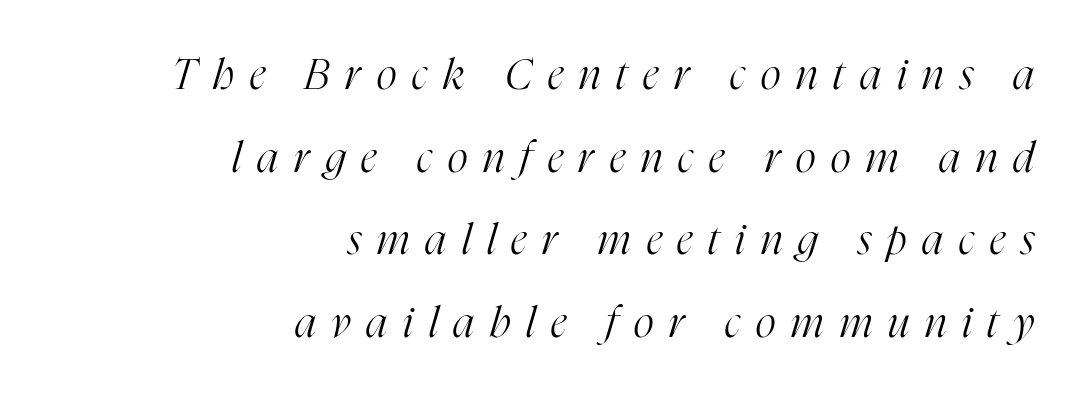
Q: Is the text bold? A: No.
Q: Is the text italic (slanted)? A: Yes, it leans right by about 16 degrees.
Q: Is the typeface a serif or a sans-serif typeface? A: Serif.
Q: Is the text underlined? A: No.
Q: How is the paragraph aligned? A: Right-aligned.
Q: Is the spacing between letters normal or unusually wide? A: Unusually wide.
Q: Is the spacing between lines tight, normal or loose? A: Loose.
Q: Width (condensed, normal, or wide)? A: Condensed.
Q: Stroke contrast? A: High.
Q: x-height? A: Medium.
Q: Monospaced? A: No.
